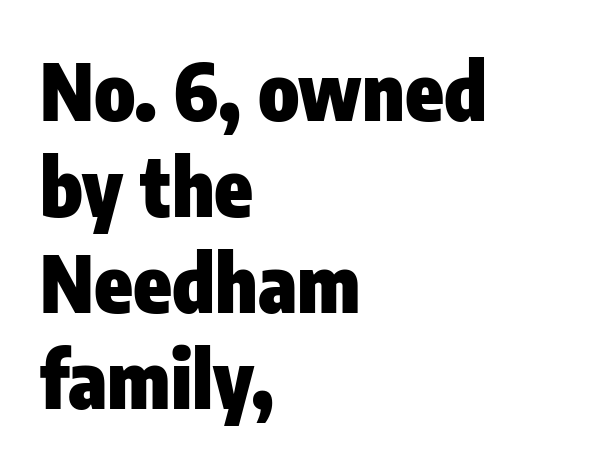
The space beneath each line is pristine and unruled. Is the block centered? No — it sits flush against the left margin. These words are printed bold, with thick strokes throughout. The face used here is a sans, in the tradition of grotesques and geometrics.
